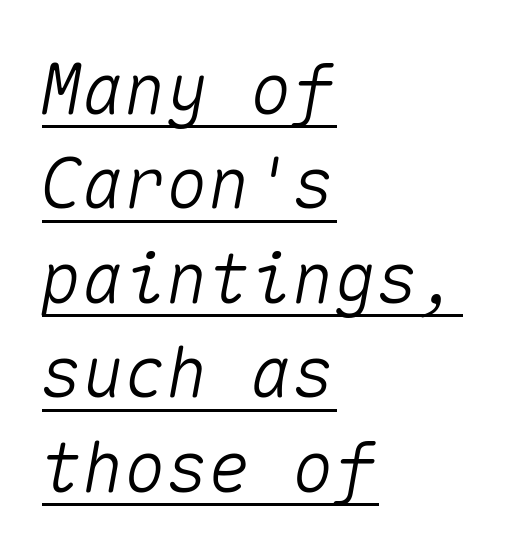
{"italic": "yes", "lean": "right", "slant_degrees": 10, "width": "normal", "stroke_contrast": "medium", "x_height": "medium", "monospaced": "yes", "underline": "yes", "align": "left", "line_spacing": "normal", "line_spacing_ratio": 1.35, "letter_spacing": "normal", "letter_spacing_em": 0.0, "glyph_px": 70}
